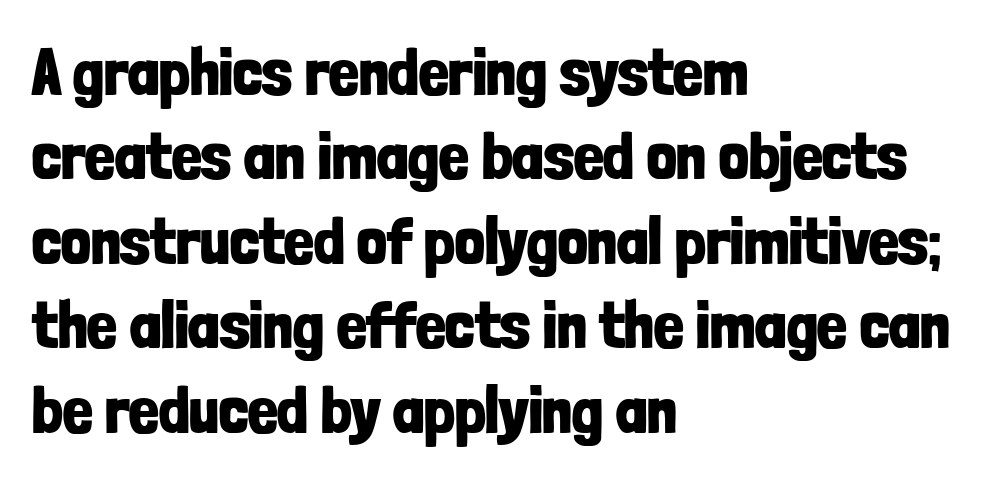
The image shows 66 px bold, condensed sans-serif type, upright; set left-aligned, normal line spacing (1.28x), normal letter spacing, not underlined; low stroke contrast and a medium x-height.
